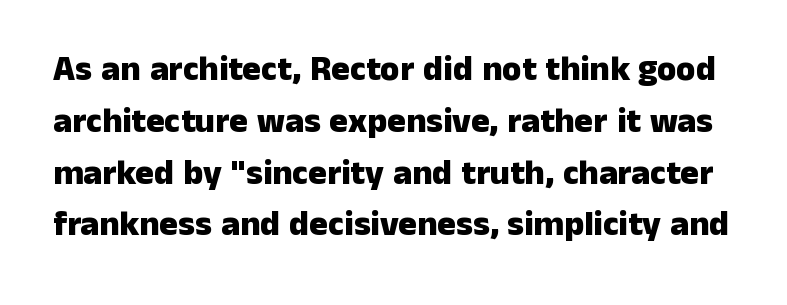
{"serif": "no", "italic": "no", "bold": "yes", "weight": "heavy", "width": "normal", "stroke_contrast": "low", "x_height": "medium", "monospaced": "no", "underline": "no", "line_spacing": "normal", "line_spacing_ratio": 1.48, "letter_spacing": "normal", "letter_spacing_em": 0.0, "glyph_px": 35}
